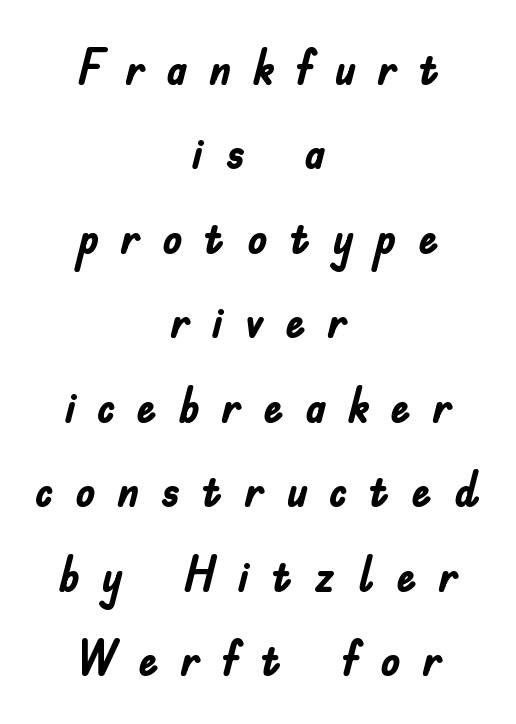
{"serif": "no", "bold": "yes", "weight": "semibold", "width": "condensed", "stroke_contrast": "low", "x_height": "small", "monospaced": "no", "underline": "no", "align": "center", "line_spacing": "normal", "line_spacing_ratio": 1.69, "letter_spacing": "wide", "letter_spacing_em": 0.43, "glyph_px": 50}
